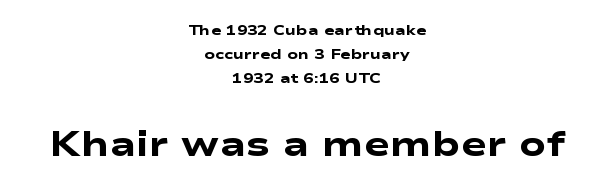
Caption: upper text group reduced, lower text group enlarged. Each letter keeps its own natural width here, so spacing adapts to shape. The rag falls on both sides of this text block equally. In terms of letterspacing, this is plain default setting. The strip under each line holds only bare page.
